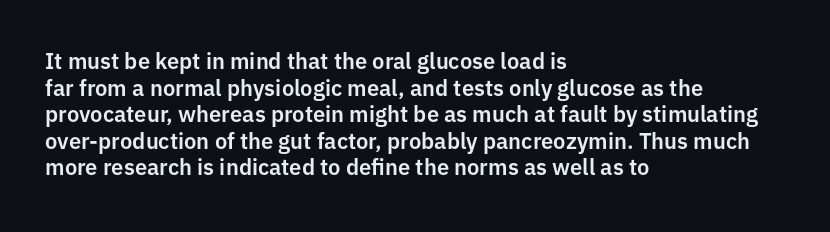
{"italic": "no", "underline": "no", "align": "left", "line_spacing_ratio": 1.21, "letter_spacing": "normal", "letter_spacing_em": 0.0, "glyph_px": 22}
